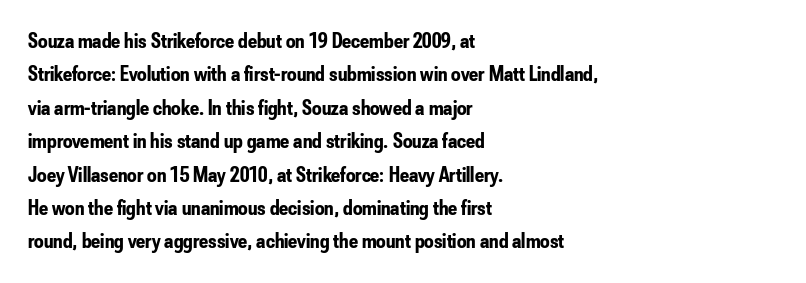
The image shows 21 px bold type, upright; set left-aligned, normal line spacing (1.59x), normal letter spacing, not underlined.
